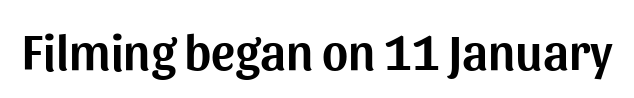
The face used here is rendered with its standard letterfit. The letters stand straight up with perfectly vertical stems. Think of a printed novel: that variable character pitch is what you see here. The glyphs in this specimen are sans serif.
